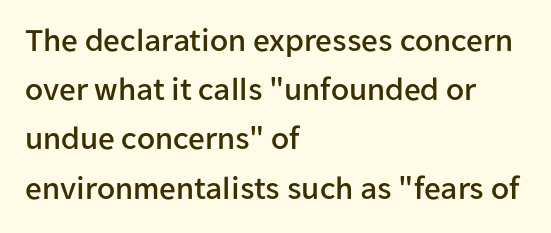
The image shows 33 px sans-serif type, upright; set left-aligned, normal line spacing (1.49x), normal letter spacing, not underlined; low stroke contrast and a medium x-height.
